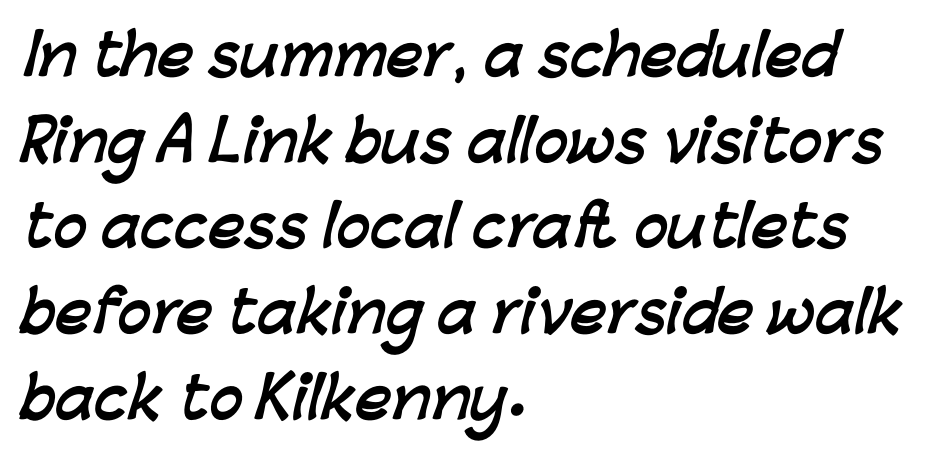
{"serif": "no", "bold": "yes", "weight": "semibold", "width": "normal", "stroke_contrast": "low", "x_height": "medium", "monospaced": "no", "underline": "no", "align": "left", "line_spacing": "normal", "line_spacing_ratio": 1.53, "letter_spacing": "normal", "letter_spacing_em": 0.0, "glyph_px": 56}
